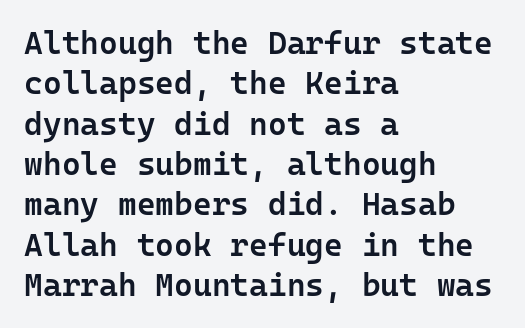
Are there feet on the stems? There aren't — it's a sans. Evenly set lines give the paragraph a standard silhouette. The rendering uses a semibold face; strokes are thickened but not to full bold. What stands out about the letter spacing? Nothing — it is the standard amount. Alignment: flush left. Do the characters align in a grid? Yes, the font is monospaced.
